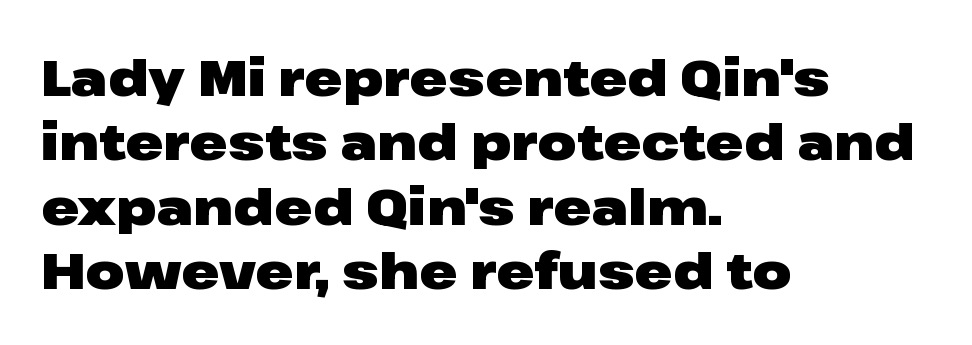
{"serif": "no", "italic": "no", "bold": "yes", "weight": "heavy", "width": "wide", "stroke_contrast": "low", "x_height": "medium", "monospaced": "no", "underline": "no", "align": "left", "line_spacing": "normal", "line_spacing_ratio": 1.26, "letter_spacing": "normal", "letter_spacing_em": 0.0, "glyph_px": 51}
